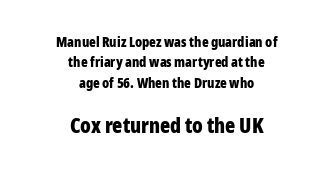
Small over large — that's the arrangement of the two blocks here. Caption: bold face, heavy strokes. The tracking reads as untouched default to a designer's eye. Words float on clear page, feet unadorned.
